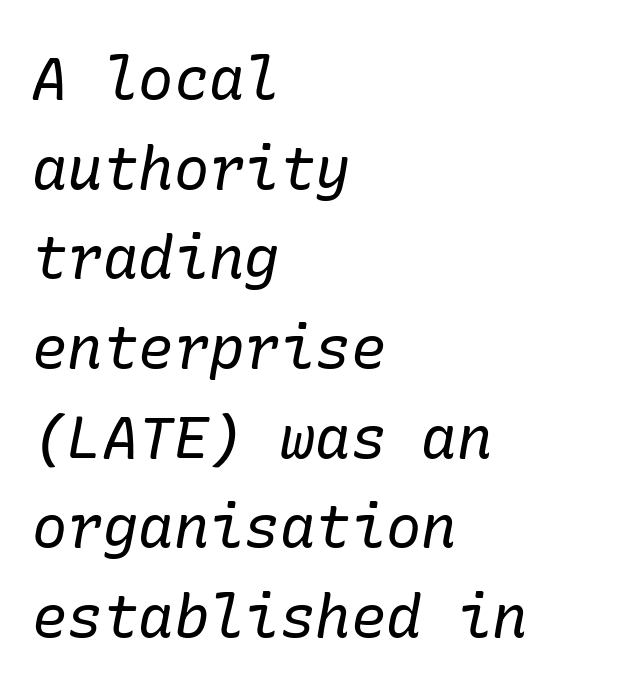
Q: Is the text bold? A: No.
Q: Is the text italic (slanted)? A: Yes, it leans right by about 10 degrees.
Q: Is the typeface a serif or a sans-serif typeface? A: Sans-serif.
Q: Is the text underlined? A: No.
Q: How is the paragraph aligned? A: Left-aligned.
Q: Is the spacing between letters normal or unusually wide? A: Normal.
Q: Is the spacing between lines tight, normal or loose? A: Normal.
Q: Width (condensed, normal, or wide)? A: Normal.
Q: Stroke contrast? A: Low.
Q: x-height? A: Medium.
